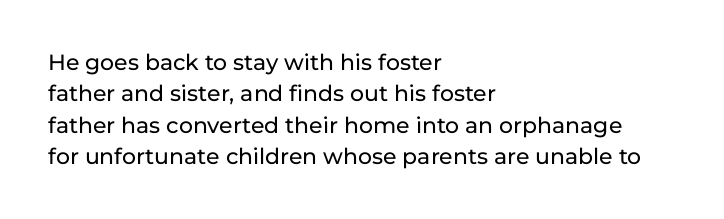
The image shows 22 px text type, upright; set left-aligned, normal line spacing (1.43x), normal letter spacing, not underlined.
